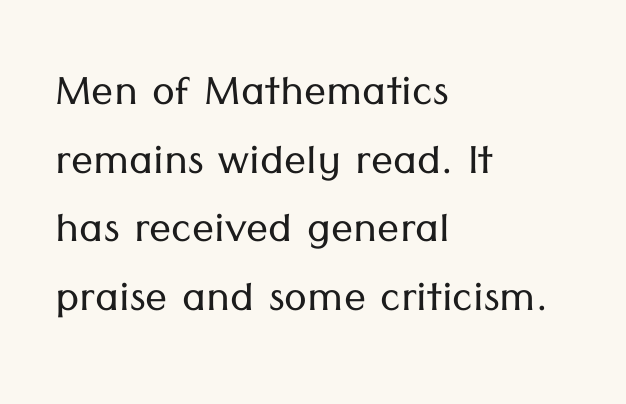
{"serif": "no", "italic": "no", "bold": "no", "weight": "light", "width": "normal", "stroke_contrast": "low", "x_height": "medium", "monospaced": "no", "underline": "no", "align": "left", "line_spacing": "normal", "line_spacing_ratio": 1.25, "letter_spacing": "normal", "letter_spacing_em": 0.0, "glyph_px": 55}
